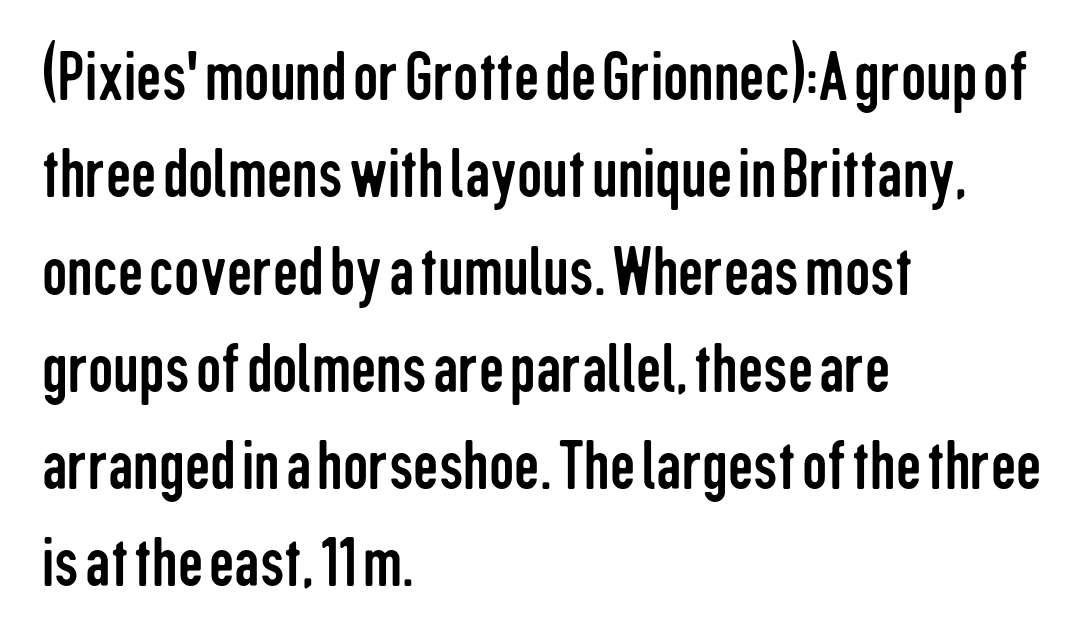
The image shows 71 px regular-weight, condensed sans-serif type, upright; set left-aligned, normal line spacing (1.37x), normal letter spacing, not underlined; low stroke contrast and a medium x-height.
